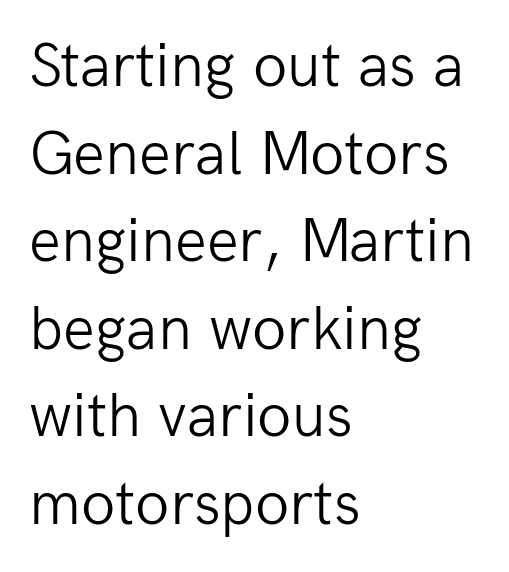
Stroke terminals: plain, sans-serif. Look at the tracking — it's just the regular setting, nothing added. The weight would be labelled regular, book, light, or lighter still. Ascenders rise straight up at ninety degrees. The passage shown is typed in a proportional face where columns would drift.
